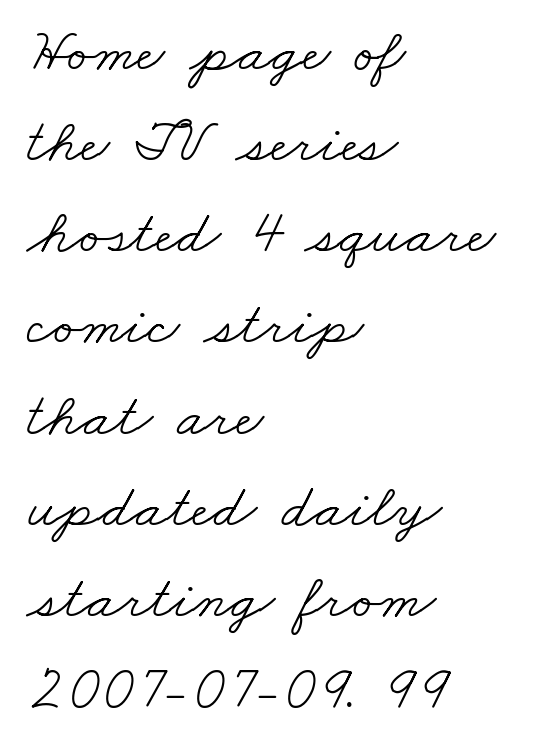
Q: Is the text bold? A: No.
Q: Is the typeface a serif or a sans-serif typeface? A: Serif.
Q: Is the text underlined? A: No.
Q: How is the paragraph aligned? A: Left-aligned.
Q: Is the spacing between letters normal or unusually wide? A: Normal.
Q: Is the spacing between lines tight, normal or loose? A: Normal.
Q: Width (condensed, normal, or wide)? A: Wide.
Q: Stroke contrast? A: Low.
Q: x-height? A: Small.
Q: Monospaced? A: No.
